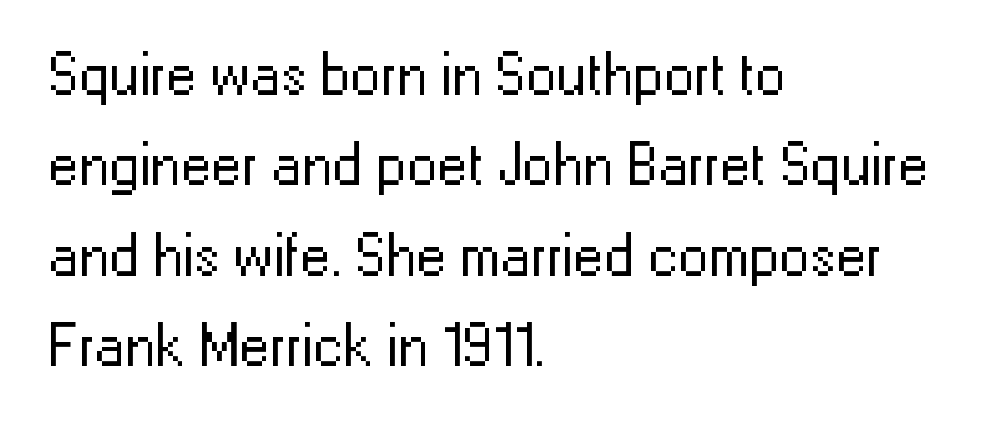
Q: Is the text bold? A: No.
Q: Is the text italic (slanted)? A: No, it is upright.
Q: Is the typeface a serif or a sans-serif typeface? A: Sans-serif.
Q: Is the text underlined? A: No.
Q: How is the paragraph aligned? A: Left-aligned.
Q: Is the spacing between letters normal or unusually wide? A: Normal.
Q: Is the spacing between lines tight, normal or loose? A: Normal.
Q: Width (condensed, normal, or wide)? A: Normal.
Q: Stroke contrast? A: Low.
Q: x-height? A: Medium.
Q: Monospaced? A: No.
